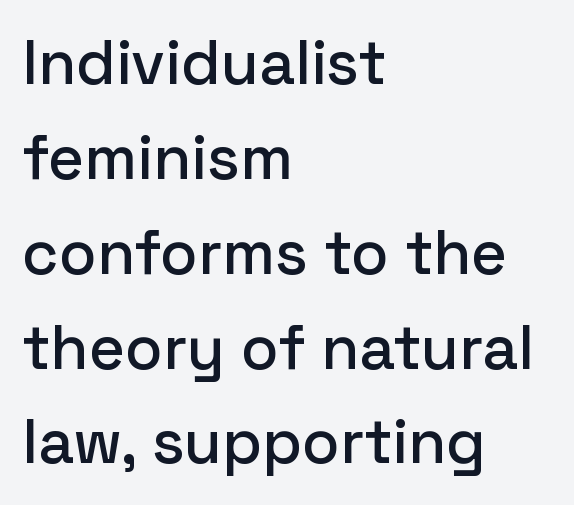
Which margin do the lines hug? The left one — the right edge is uneven. Does the leading feel generous? No, just average. Style check: upright. Font category for this specimen: sans-serif. The rendering uses natural spacing where letterforms have individual widths. The face used here is rendered with its standard letterfit.
